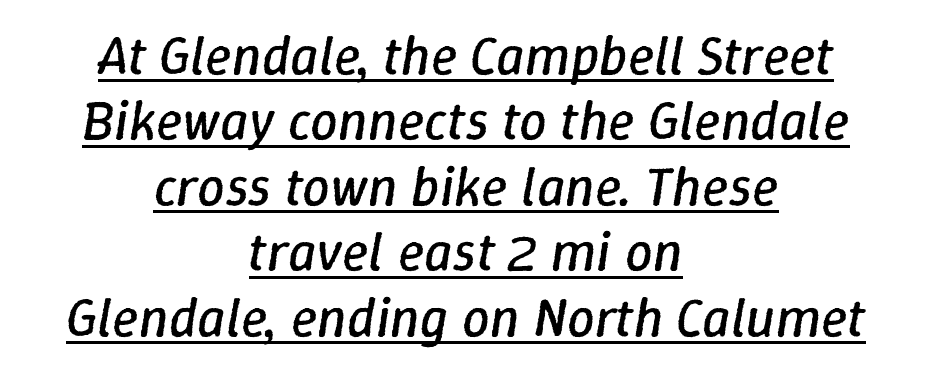
{"italic": "yes", "lean": "right", "slant_degrees": 9, "bold": "no", "weight": "regular", "width": "normal", "stroke_contrast": "low", "x_height": "medium", "monospaced": "no", "underline": "yes", "align": "center", "line_spacing_ratio": 1.19, "letter_spacing": "normal", "letter_spacing_em": 0.0, "glyph_px": 55}
